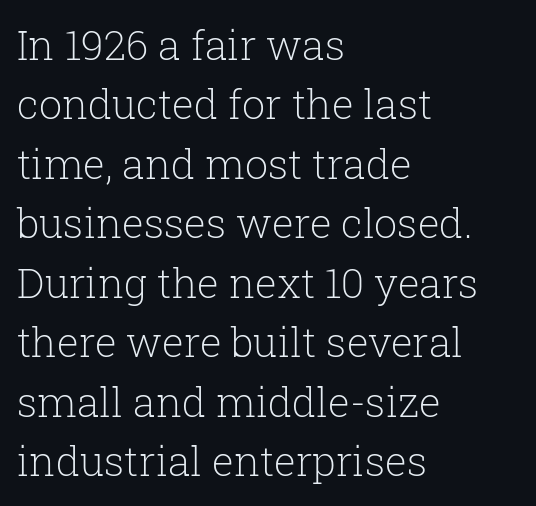
A serif font was chosen for this passage. The font's upright variant was chosen for this text. In CSS terms this would be text-align: left. Spacing verdict: proportional, widths tailored to each character.
